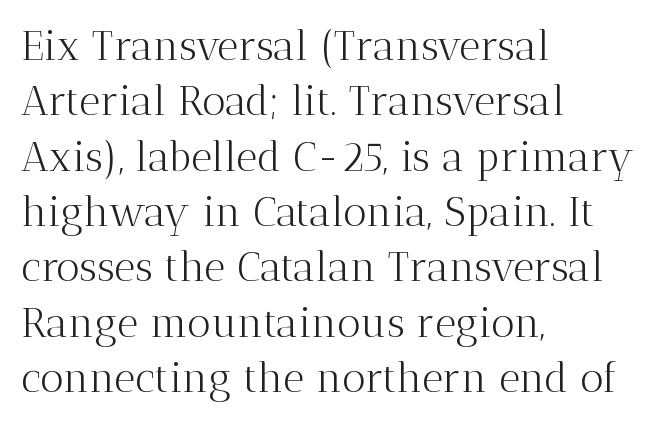
The gap between lines stays unmarked. The letters stand straight up with perfectly vertical stems. No extra tracking has been applied to these lines. The letterforms sit at book weight or below. Which margin do the lines hug? The left one — the right edge is uneven.
